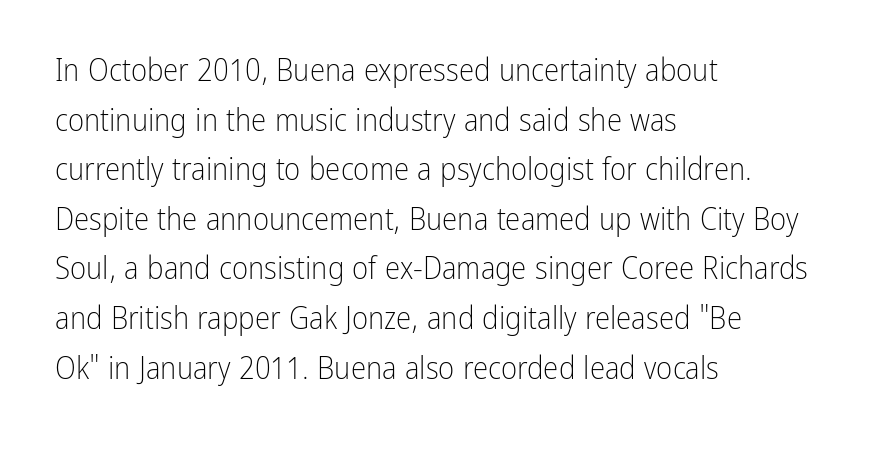
The image shows 31 px light, condensed sans-serif type, upright; set left-aligned, normal line spacing (1.6x), normal letter spacing, not underlined; low stroke contrast and a medium x-height.
